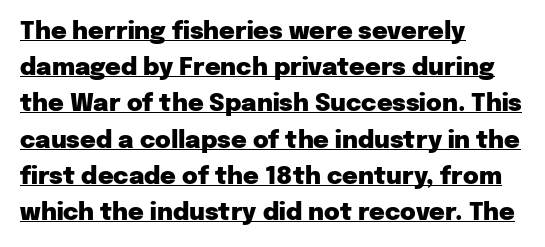
The image shows 24 px bold type, upright; set left-aligned, normal line spacing (1.51x), normal letter spacing, underlined.
